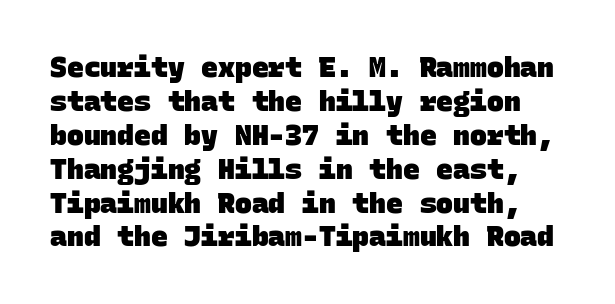
Q: Is the text bold? A: Yes.
Q: Is the typeface a serif or a sans-serif typeface? A: Sans-serif.
Q: Is the text underlined? A: No.
Q: Is the spacing between letters normal or unusually wide? A: Normal.
Q: Width (condensed, normal, or wide)? A: Normal.
Q: Stroke contrast? A: Low.
Q: x-height? A: Large.
Q: Monospaced? A: Yes.
